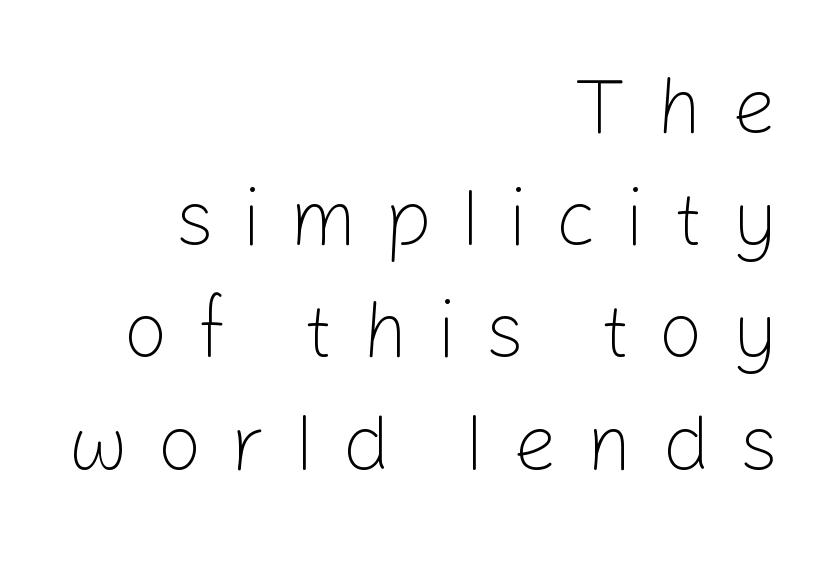
Q: Is the text bold? A: No.
Q: Is the text italic (slanted)? A: No, it is upright.
Q: Is the typeface a serif or a sans-serif typeface? A: Sans-serif.
Q: Is the text underlined? A: No.
Q: How is the paragraph aligned? A: Right-aligned.
Q: Is the spacing between letters normal or unusually wide? A: Unusually wide.
Q: Is the spacing between lines tight, normal or loose? A: Normal.
Q: Width (condensed, normal, or wide)? A: Normal.
Q: Stroke contrast? A: Low.
Q: x-height? A: Medium.
Q: Monospaced? A: No.
